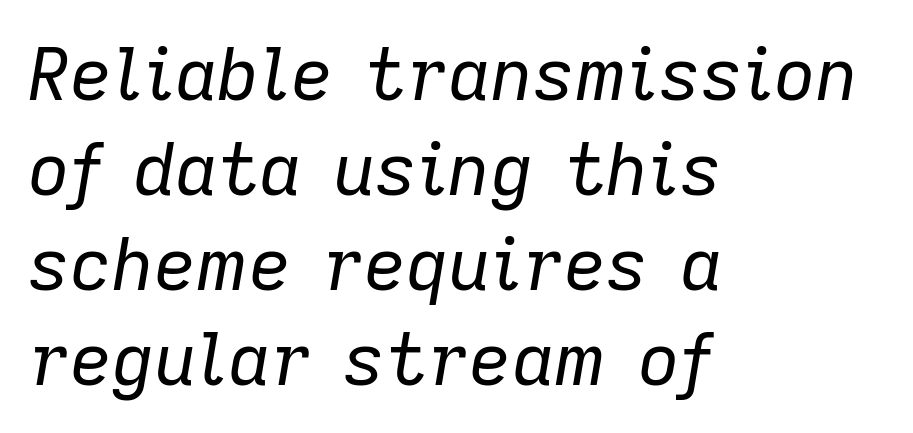
In CSS terms this would be text-align: left. This block has exactly the height ordinary leading produces. Each letter keeps its own natural width here, so spacing adapts to shape. Stems and bowls with no extra thickness — not bold. The line texture is even and compact thanks to regular tracking. This is oblique type, the kind used for emphasis or titles.
